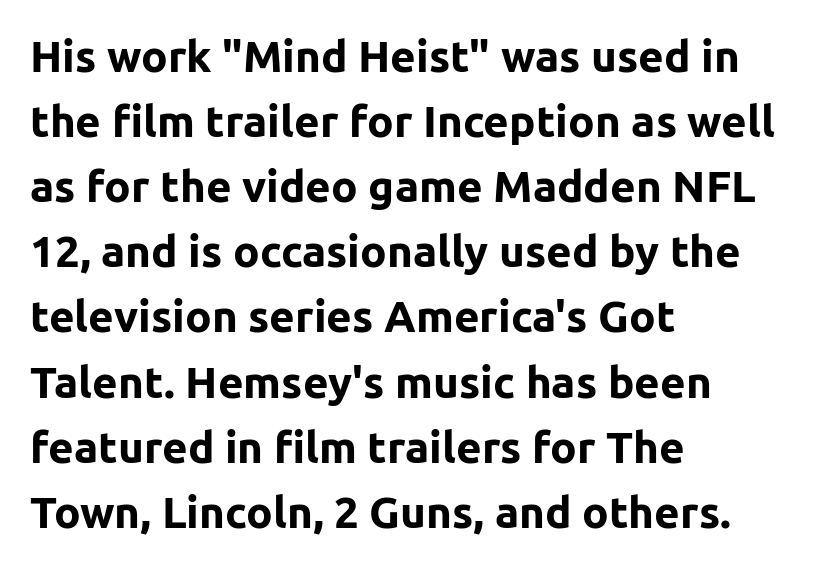
{"serif": "no", "italic": "no", "bold": "yes", "weight": "bold", "width": "normal", "stroke_contrast": "low", "x_height": "medium", "monospaced": "no", "underline": "no", "align": "left", "line_spacing": "normal", "line_spacing_ratio": 1.48, "letter_spacing": "normal", "letter_spacing_em": 0.0, "glyph_px": 44}
